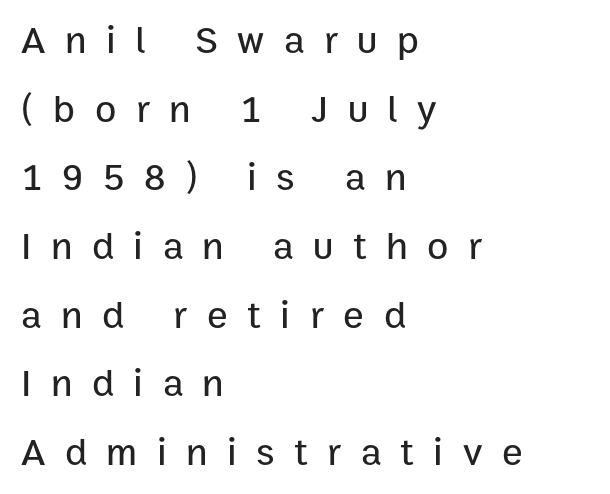
Q: Is the text italic (slanted)? A: No, it is upright.
Q: Is the typeface a serif or a sans-serif typeface? A: Sans-serif.
Q: Is the text underlined? A: No.
Q: How is the paragraph aligned? A: Left-aligned.
Q: Is the spacing between letters normal or unusually wide? A: Unusually wide.
Q: Width (condensed, normal, or wide)? A: Normal.
Q: Stroke contrast? A: Low.
Q: x-height? A: Medium.
Q: Monospaced? A: No.
